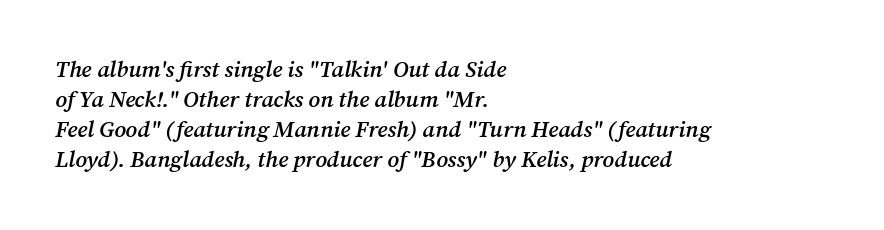
Q: Is the text bold? A: Semi-bold.
Q: Is the text italic (slanted)? A: Yes, it leans right by about 12 degrees.
Q: Is the text underlined? A: No.
Q: How is the paragraph aligned? A: Left-aligned.
Q: Is the spacing between letters normal or unusually wide? A: Normal.
Q: Is the spacing between lines tight, normal or loose? A: Normal.
